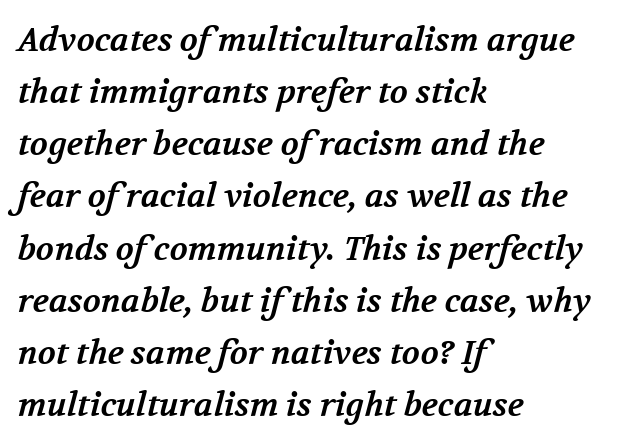
A typesetter would label this face a serif. These words are printed bold, with thick strokes throughout. The leading is moderate, giving the passage an even texture. Proportional: the letters do not fall into vertical columns. Descenders hang freely into open space.
